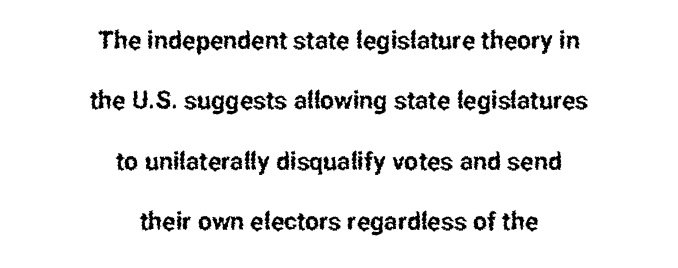
Casual observation: everything's sitting right in the middle. Clear beneath every line of the passage. Unlike italic type, these characters show no tilt at all. Compared with typical body copy, the letter spacing here is the same. Is there much room between lines? Yes — plenty of vertical air separates them.
